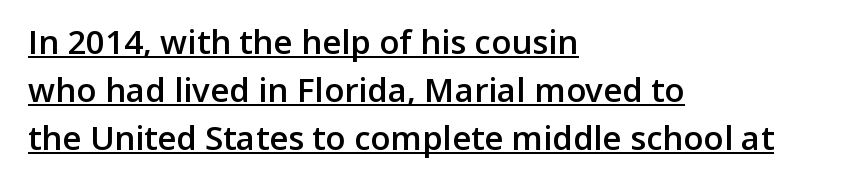
Q: Is the text bold? A: Semi-bold.
Q: Is the text italic (slanted)? A: No, it is upright.
Q: Is the typeface a serif or a sans-serif typeface? A: Sans-serif.
Q: Is the text underlined? A: Yes.
Q: How is the paragraph aligned? A: Left-aligned.
Q: Is the spacing between letters normal or unusually wide? A: Normal.
Q: Is the spacing between lines tight, normal or loose? A: Normal.
Q: Width (condensed, normal, or wide)? A: Normal.
Q: Stroke contrast? A: Low.
Q: x-height? A: Medium.
Q: Monospaced? A: No.
